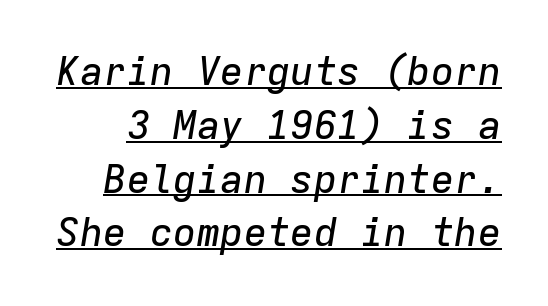
Q: Is the text italic (slanted)? A: Yes, it leans right by about 9 degrees.
Q: Is the text underlined? A: Yes.
Q: Is the spacing between letters normal or unusually wide? A: Normal.
Q: Is the spacing between lines tight, normal or loose? A: Normal.
Q: Width (condensed, normal, or wide)? A: Normal.
Q: Stroke contrast? A: Low.
Q: x-height? A: Medium.
Q: Monospaced? A: Yes.
